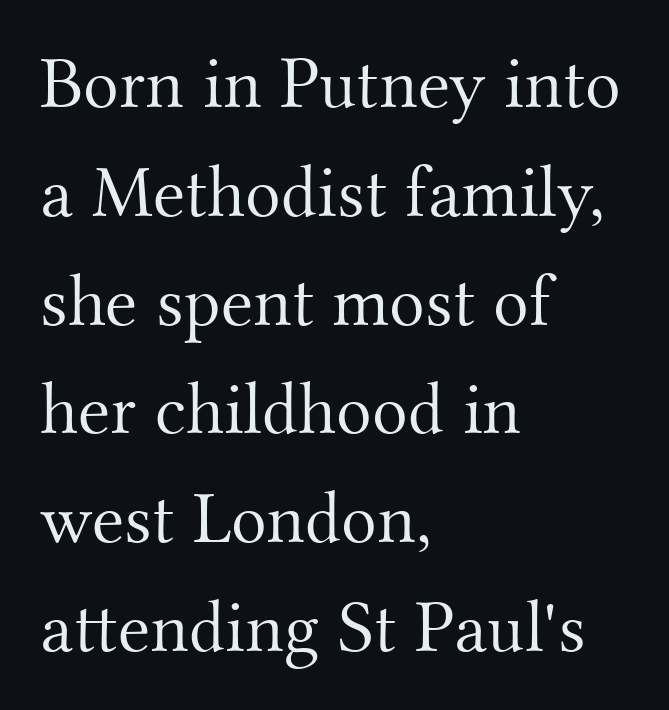
The image shows 74 px light serif type, upright; set left-aligned, normal line spacing (1.47x), normal letter spacing, not underlined; medium stroke contrast and a small x-height.
